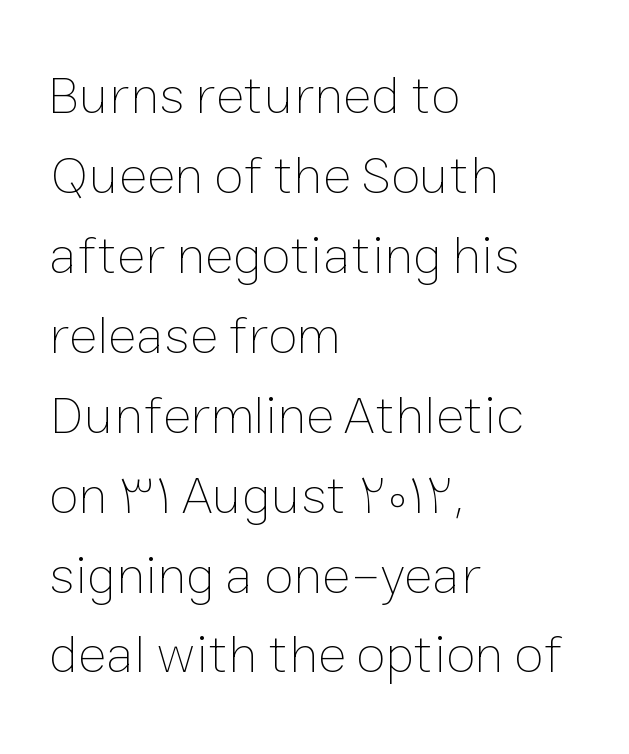
{"italic": "no", "bold": "no", "weight": "thin", "width": "normal", "stroke_contrast": "low", "x_height": "medium", "monospaced": "no", "underline": "no", "align": "left", "line_spacing": "normal", "line_spacing_ratio": 1.48, "letter_spacing": "normal", "letter_spacing_em": 0.0, "glyph_px": 54}
